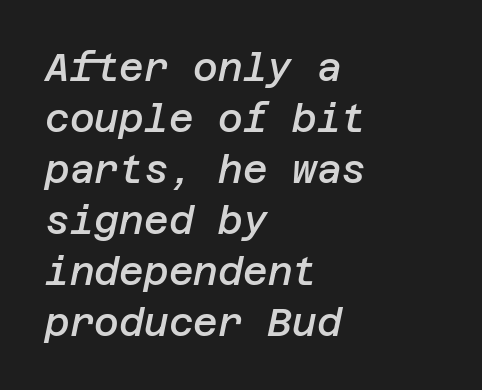
The image shows 38 px semibold type, italic (leaning right); set left-aligned, normal line spacing (1.34x), normal letter spacing, not underlined; low stroke contrast and a large x-height.
